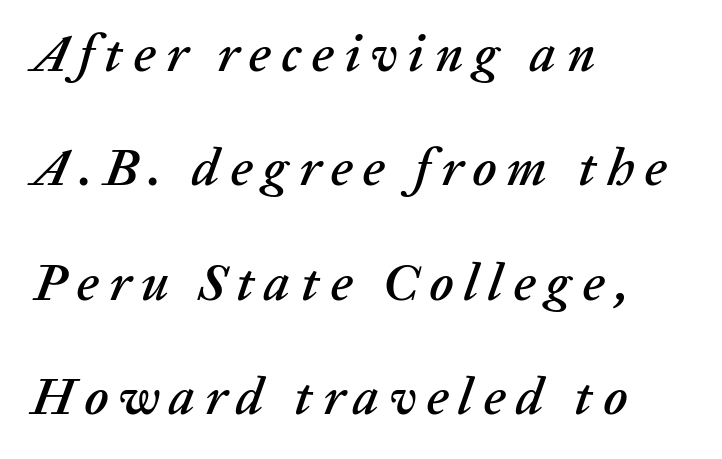
Q: Is the text italic (slanted)? A: Yes, it leans right by about 20 degrees.
Q: Is the text underlined? A: No.
Q: How is the paragraph aligned? A: Left-aligned.
Q: Is the spacing between letters normal or unusually wide? A: Unusually wide.
Q: Is the spacing between lines tight, normal or loose? A: Loose.
Q: Width (condensed, normal, or wide)? A: Normal.
Q: Stroke contrast? A: Low.
Q: x-height? A: Medium.
Q: Monospaced? A: No.
